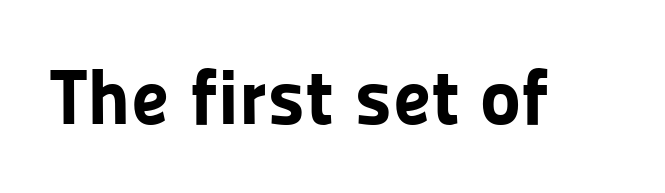
Q: Is the text bold? A: Yes.
Q: Is the text italic (slanted)? A: No, it is upright.
Q: Is the typeface a serif or a sans-serif typeface? A: Sans-serif.
Q: Is the text underlined? A: No.
Q: Is the spacing between letters normal or unusually wide? A: Normal.
Q: Width (condensed, normal, or wide)? A: Normal.
Q: Stroke contrast? A: Low.
Q: x-height? A: Medium.
Q: Monospaced? A: No.
